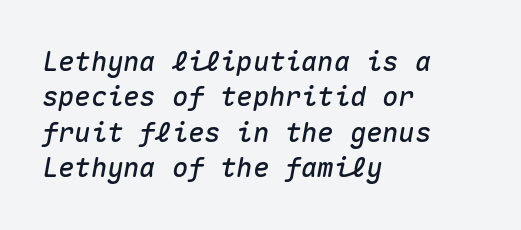
{"italic": "yes", "lean": "right", "slant_degrees": 10, "underline": "no", "align": "left", "line_spacing": "normal", "line_spacing_ratio": 1.31, "letter_spacing": "normal", "letter_spacing_em": 0.0, "glyph_px": 27}
